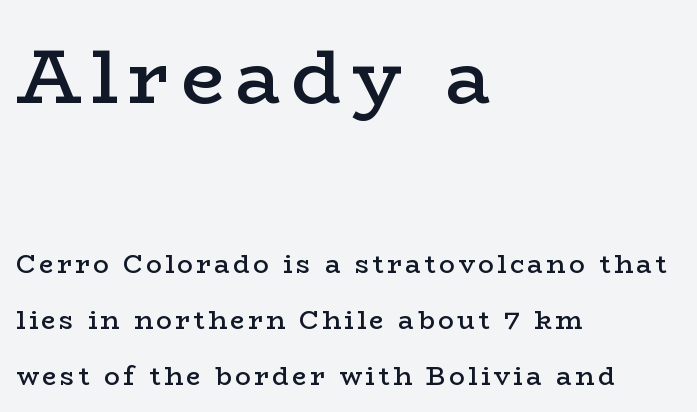
{"serif": "yes", "italic": "no", "bold": "semi", "weight": "semibold", "width": "wide", "stroke_contrast": "low", "x_height": "medium", "monospaced": "no", "underline": "no", "align": "left", "line_spacing": "loose", "line_spacing_ratio": 2.15, "larger_block": "first", "size_ratio": 2.96, "glyph_px": 77}
